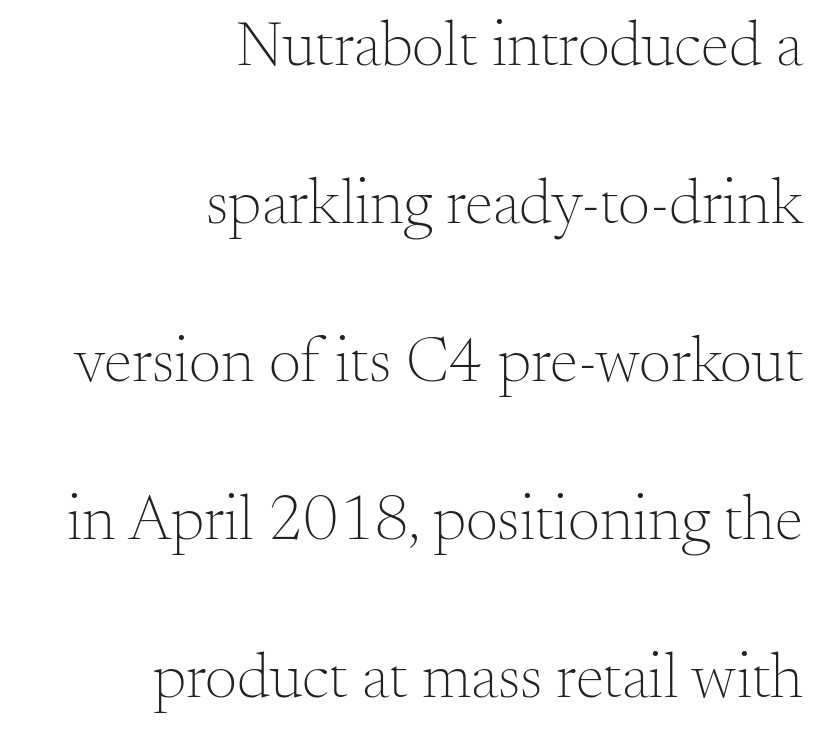
Q: Is the text bold? A: No.
Q: Is the text italic (slanted)? A: No, it is upright.
Q: Is the typeface a serif or a sans-serif typeface? A: Serif.
Q: Is the text underlined? A: No.
Q: How is the paragraph aligned? A: Right-aligned.
Q: Is the spacing between letters normal or unusually wide? A: Normal.
Q: Is the spacing between lines tight, normal or loose? A: Loose.
Q: Width (condensed, normal, or wide)? A: Normal.
Q: Stroke contrast? A: Medium.
Q: x-height? A: Small.
Q: Monospaced? A: No.
